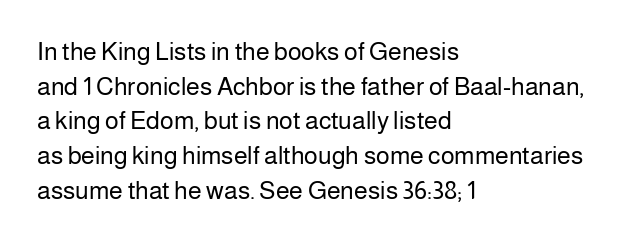
The image shows 25 px text type, upright; set left-aligned, normal line spacing (1.39x), normal letter spacing, not underlined.
